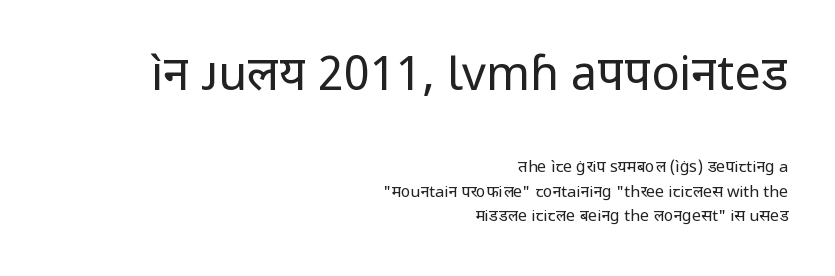
Q: Is the text bold? A: No.
Q: Is the text italic (slanted)? A: No, it is upright.
Q: Is the typeface a serif or a sans-serif typeface? A: Sans-serif.
Q: Is the text underlined? A: No.
Q: How is the paragraph aligned? A: Right-aligned.
Q: Is the spacing between letters normal or unusually wide? A: Normal.
Q: Is the spacing between lines tight, normal or loose? A: Normal.
Q: Which block of text is set in a larger size, the first (top) or the second (bottom)? A: The first (top) one.
Q: Width (condensed, normal, or wide)? A: Normal.
Q: Stroke contrast? A: Low.
Q: x-height? A: Medium.
Q: Monospaced? A: No.
